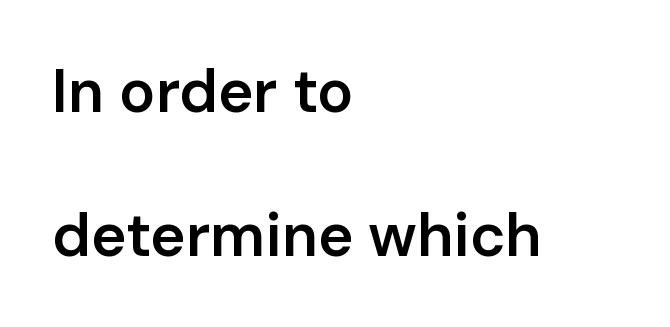
The image shows 60 px semibold sans-serif type, upright; set left-aligned, loose line spacing (2.4x), normal letter spacing, not underlined; low stroke contrast and a medium x-height.
